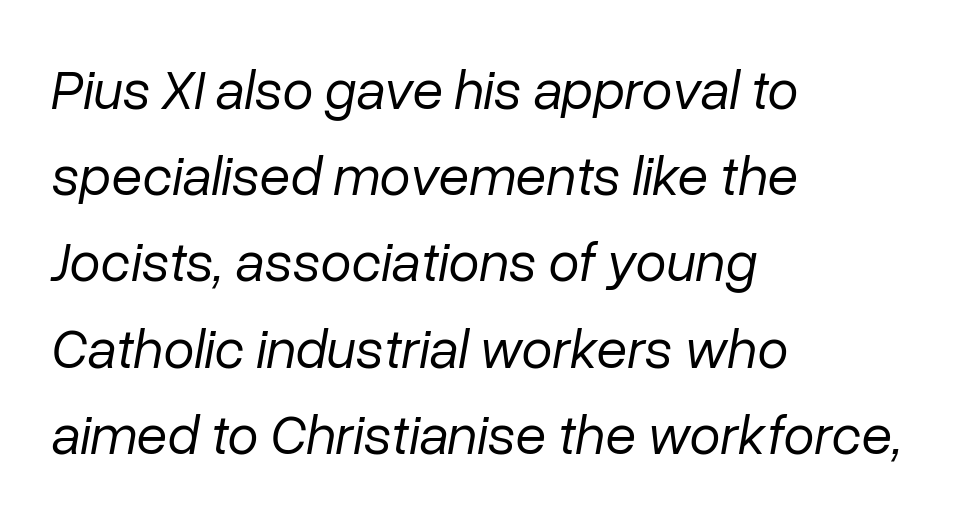
{"italic": "yes", "lean": "right", "slant_degrees": 10, "bold": "no", "weight": "regular", "width": "normal", "stroke_contrast": "low", "x_height": "medium", "monospaced": "no", "underline": "no", "align": "left", "line_spacing": "normal", "line_spacing_ratio": 1.54, "letter_spacing": "normal", "letter_spacing_em": 0.0, "glyph_px": 56}
